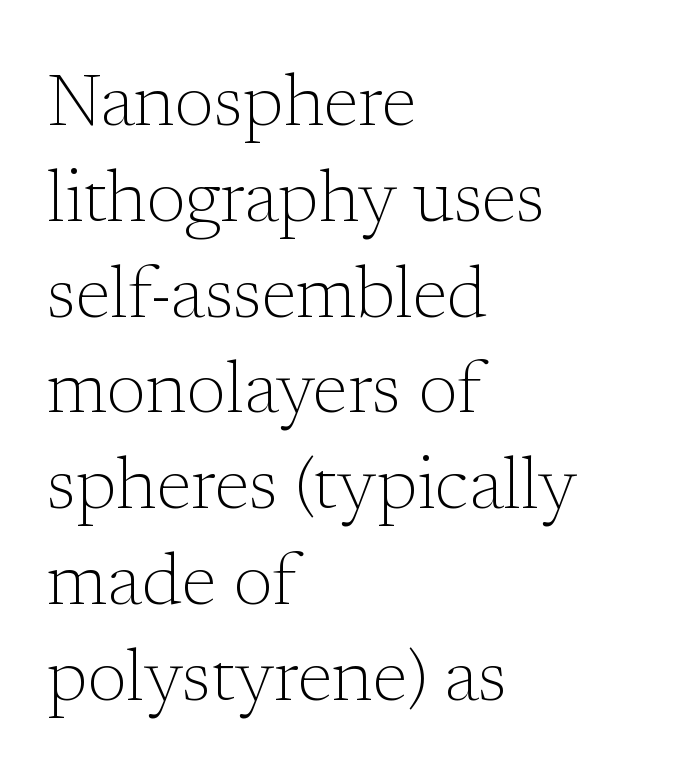
Q: Is the text bold? A: No.
Q: Is the text italic (slanted)? A: No, it is upright.
Q: Is the typeface a serif or a sans-serif typeface? A: Serif.
Q: Is the text underlined? A: No.
Q: How is the paragraph aligned? A: Left-aligned.
Q: Is the spacing between letters normal or unusually wide? A: Normal.
Q: Is the spacing between lines tight, normal or loose? A: Normal.
Q: Width (condensed, normal, or wide)? A: Normal.
Q: Stroke contrast? A: Low.
Q: x-height? A: Medium.
Q: Monospaced? A: No.
